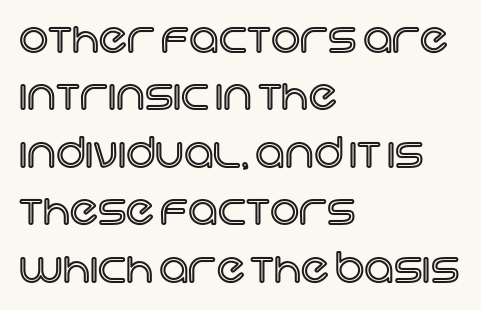
Q: Is the text italic (slanted)? A: No, it is upright.
Q: Is the text underlined? A: No.
Q: How is the paragraph aligned? A: Left-aligned.
Q: Is the spacing between letters normal or unusually wide? A: Normal.
Q: Is the spacing between lines tight, normal or loose? A: Normal.
Q: Width (condensed, normal, or wide)? A: Normal.
Q: x-height? A: Large.
Q: Monospaced? A: No.
